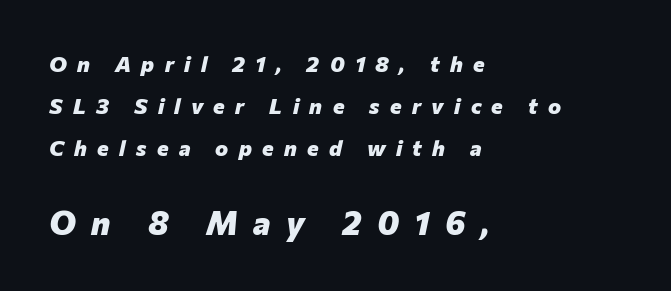
The image shows 33 px heavy type, italic (leaning right); set left-aligned, loose line spacing (1.9x), unusually wide letter spacing (+0.47 em), not underlined; the second (bottom) block is 1.5x larger; low stroke contrast and a medium x-height.
